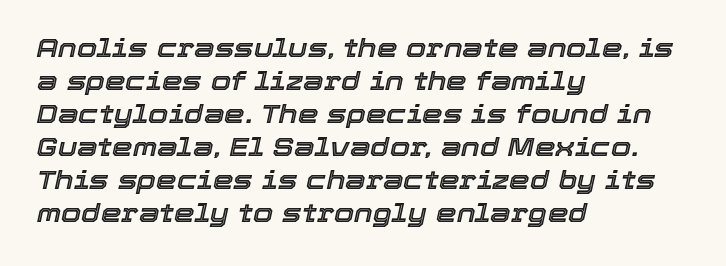
Check under the words: just untouched page. Is the letter spacing exaggerated? No — it looks like the ordinary default. The passage shown stacks its lines at a standard gap. Characters are canted at an angle relative to the baseline's perpendicular.
